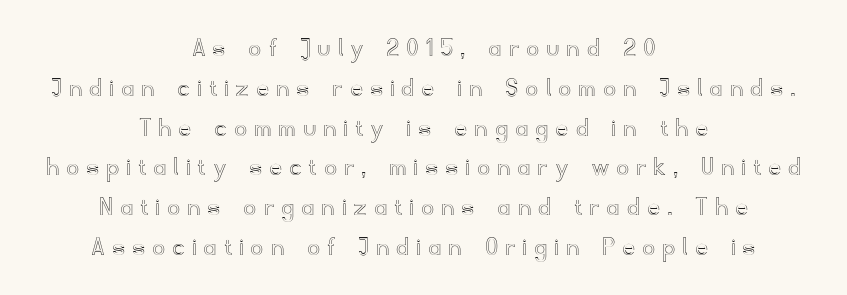
{"italic": "no", "width": "normal", "x_height": "small", "monospaced": "no", "underline": "no", "align": "center", "line_spacing": "normal", "line_spacing_ratio": 1.42, "letter_spacing": "wide", "letter_spacing_em": 0.31, "glyph_px": 28}
